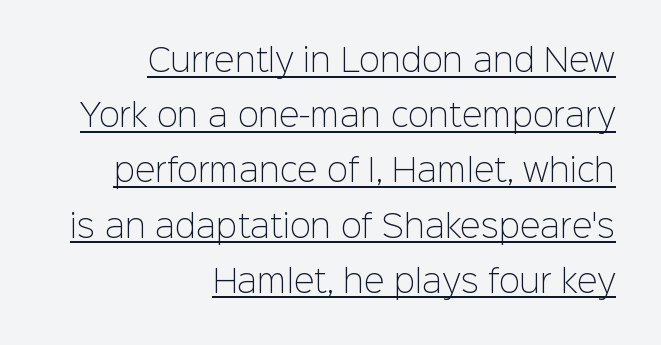
Characters follow at the spacing the type designer built in. Unbolded letterforms with no extra heft. Character widths vary here, with narrow letters taking less room than wide ones. Honestly, the underline is the first thing you notice here. Tall strokes in this sample are plumb rather than angled.
